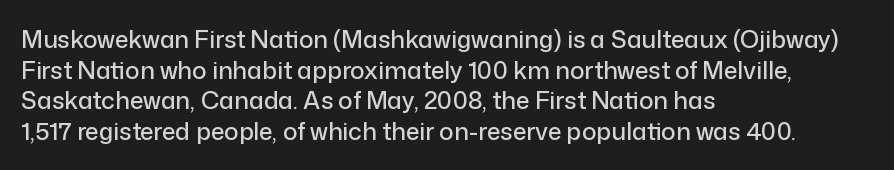
Q: Is the text italic (slanted)? A: No, it is upright.
Q: Is the text underlined? A: No.
Q: How is the paragraph aligned? A: Left-aligned.
Q: Is the spacing between letters normal or unusually wide? A: Normal.
Q: Is the spacing between lines tight, normal or loose? A: Normal.
